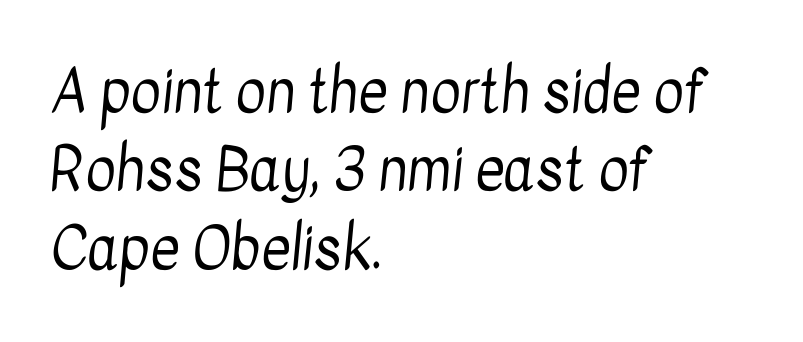
The image shows 58 px regular-weight, condensed sans-serif type; set left-aligned, normal line spacing (1.35x), normal letter spacing, not underlined; low stroke contrast and a medium x-height.
